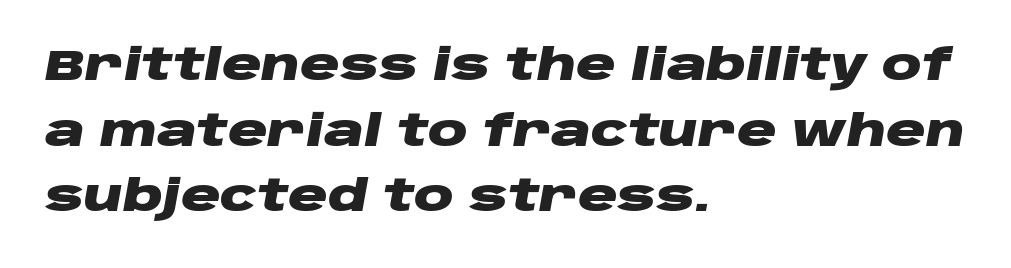
Is there much room between lines? A standard amount, neither cramped nor airy. In terms of letterspacing, this is plain default setting. The foot of each line stays bare and open. Character widths vary here, with narrow letters taking less room than wide ones. The glyphs have the mass of a bold cut. Slant detected: the letters are inclined.
